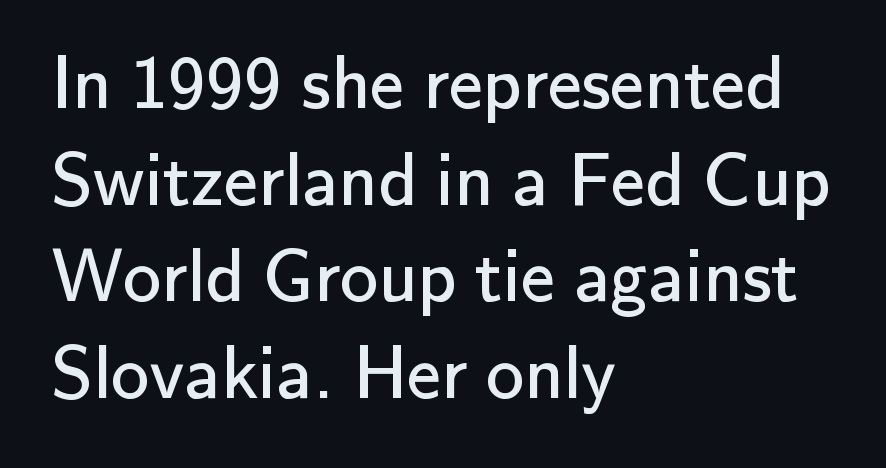
Q: Is the text bold? A: No.
Q: Is the text italic (slanted)? A: No, it is upright.
Q: Is the typeface a serif or a sans-serif typeface? A: Sans-serif.
Q: Is the text underlined? A: No.
Q: How is the paragraph aligned? A: Left-aligned.
Q: Is the spacing between letters normal or unusually wide? A: Normal.
Q: Is the spacing between lines tight, normal or loose? A: Normal.
Q: Width (condensed, normal, or wide)? A: Normal.
Q: Stroke contrast? A: Low.
Q: x-height? A: Small.
Q: Monospaced? A: No.
